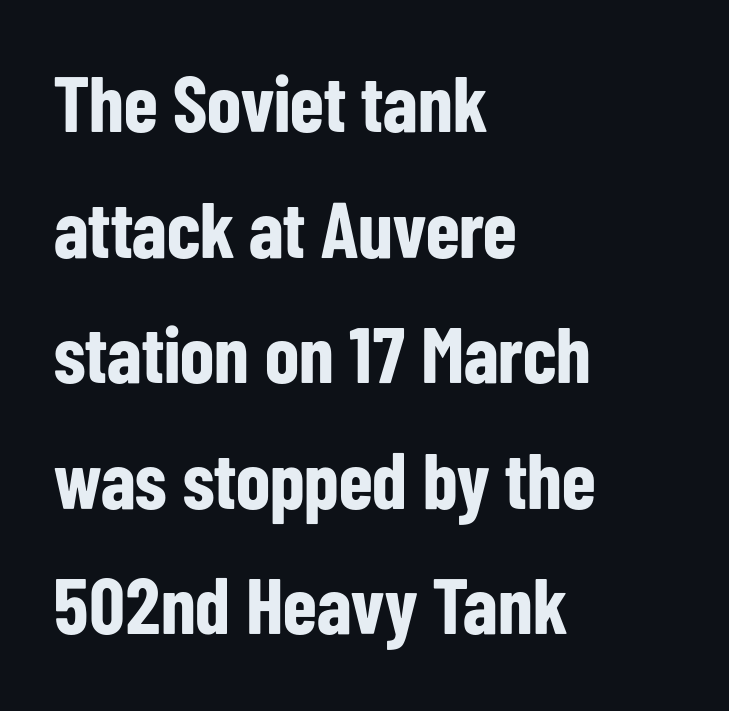
{"serif": "no", "italic": "no", "bold": "yes", "weight": "bold", "width": "condensed", "stroke_contrast": "low", "x_height": "medium", "monospaced": "no", "underline": "no", "align": "left", "line_spacing": "normal", "line_spacing_ratio": 1.59, "letter_spacing": "normal", "letter_spacing_em": 0.0, "glyph_px": 79}
